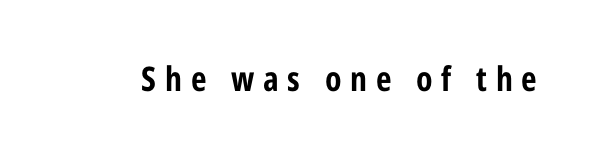
Descender tails drop into unmarked territory. I'd call this a sans setting — the letters go barefoot. The axis of the letterforms is exactly vertical. These words are printed bold, with thick strokes throughout. The passage shown is typed in a proportional face where columns would drift.
